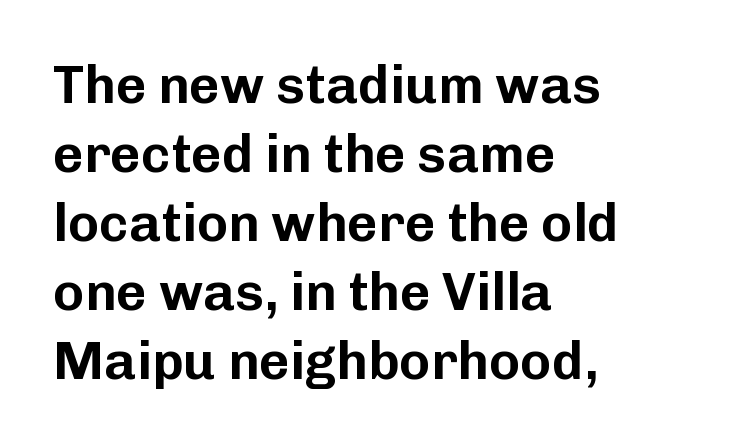
Q: Is the text italic (slanted)? A: No, it is upright.
Q: Is the typeface a serif or a sans-serif typeface? A: Sans-serif.
Q: Is the text underlined? A: No.
Q: How is the paragraph aligned? A: Left-aligned.
Q: Is the spacing between letters normal or unusually wide? A: Normal.
Q: Is the spacing between lines tight, normal or loose? A: Normal.
Q: Width (condensed, normal, or wide)? A: Normal.
Q: Stroke contrast? A: Low.
Q: x-height? A: Medium.
Q: Monospaced? A: No.
